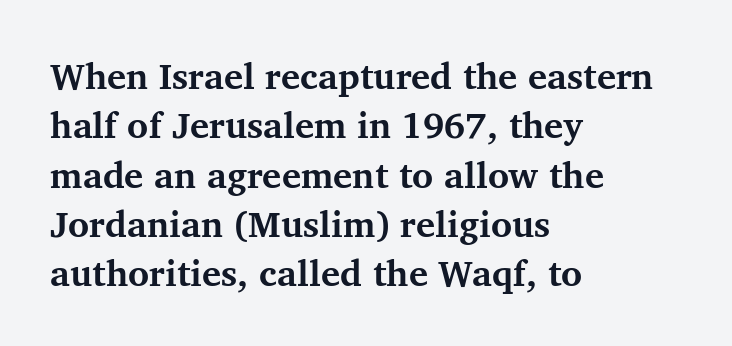
The image shows 36 px bold serif type, upright; set left-aligned, normal line spacing (1.37x), normal letter spacing, not underlined; medium stroke contrast and a medium x-height.
